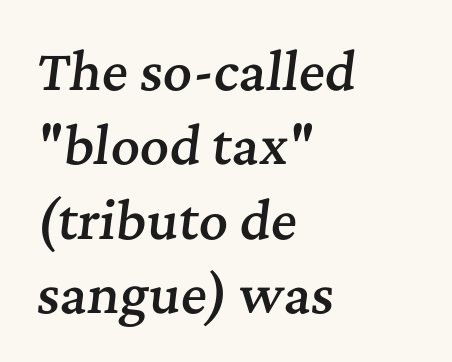
The image shows 50 px semibold serif type, italic (leaning right); set left-aligned, normal line spacing (1.49x), normal letter spacing, not underlined; medium stroke contrast and a medium x-height.
